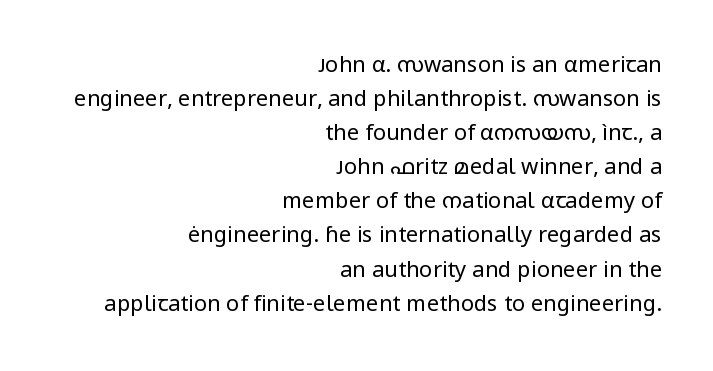
Q: Is the text bold? A: No.
Q: Is the text italic (slanted)? A: No, it is upright.
Q: Is the text underlined? A: No.
Q: How is the paragraph aligned? A: Right-aligned.
Q: Is the spacing between letters normal or unusually wide? A: Normal.
Q: Is the spacing between lines tight, normal or loose? A: Normal.
